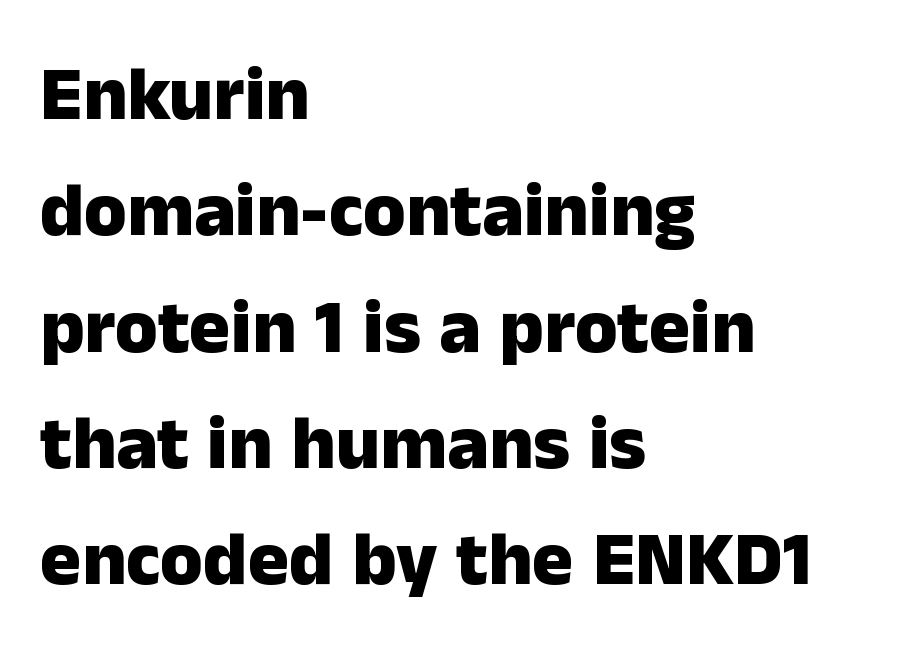
Strokes here are thick enough to call this a true bold. The rendering uses natural spacing where letterforms have individual widths. Is the block centered? No — it sits flush against the left margin. Posture: upright roman. In terms of leading, this rendering sits right in the middle.
